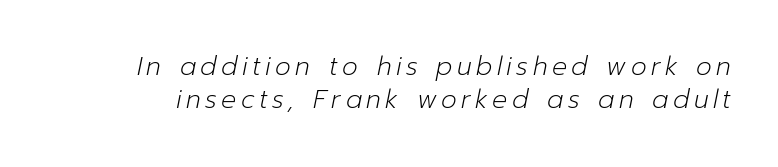
{"italic": "yes", "lean": "right", "slant_degrees": 12, "bold": "no", "underline": "no", "line_spacing": "normal", "line_spacing_ratio": 1.33, "glyph_px": 25}
